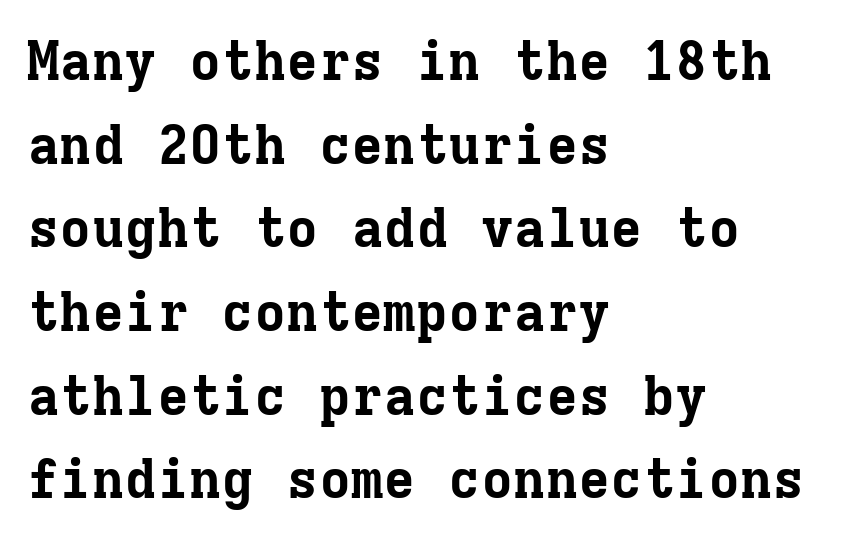
{"serif": "yes", "italic": "no", "bold": "yes", "weight": "bold", "width": "normal", "stroke_contrast": "low", "x_height": "medium", "monospaced": "yes", "underline": "no", "align": "left", "line_spacing": "normal", "line_spacing_ratio": 1.55, "letter_spacing": "normal", "letter_spacing_em": 0.0, "glyph_px": 54}
